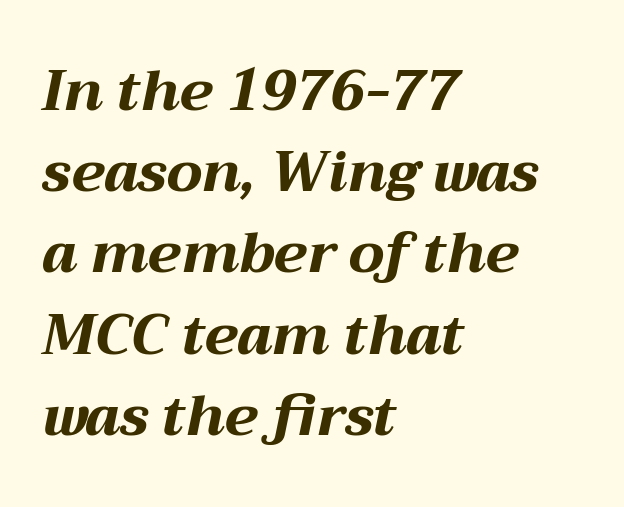
The image shows 56 px bold, wide type, italic (leaning right); set left-aligned, normal line spacing (1.45x), normal letter spacing, not underlined; medium stroke contrast and a medium x-height.
